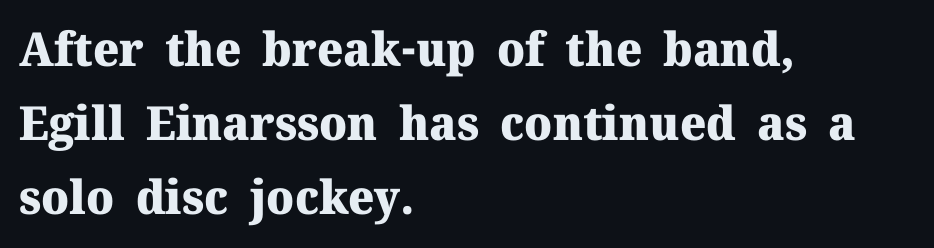
{"serif": "yes", "italic": "no", "bold": "yes", "weight": "heavy", "width": "normal", "stroke_contrast": "medium", "x_height": "medium", "monospaced": "no", "underline": "no", "align": "left", "line_spacing": "normal", "line_spacing_ratio": 1.57, "letter_spacing": "normal", "letter_spacing_em": 0.0, "glyph_px": 47}
